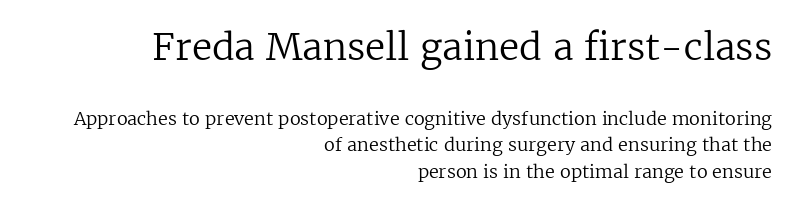
{"serif": "yes", "italic": "no", "bold": "no", "weight": "regular", "width": "normal", "stroke_contrast": "low", "x_height": "medium", "monospaced": "no", "underline": "no", "align": "right", "line_spacing": "normal", "line_spacing_ratio": 1.47, "letter_spacing": "normal", "letter_spacing_em": 0.0, "larger_block": "first", "size_ratio": 2.06, "glyph_px": 37}
